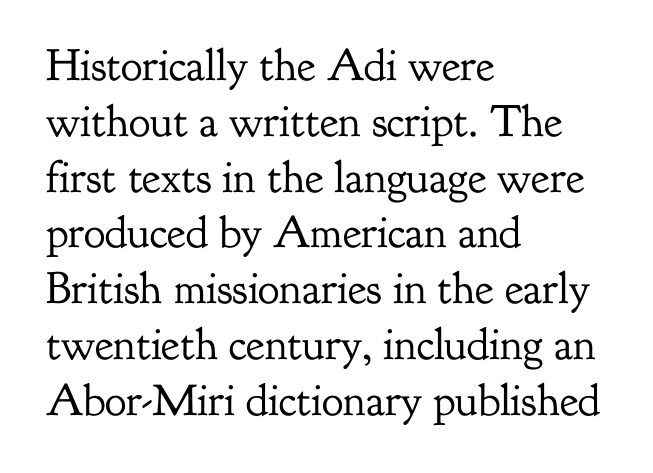
Q: Is the text bold? A: No.
Q: Is the text italic (slanted)? A: No, it is upright.
Q: Is the typeface a serif or a sans-serif typeface? A: Serif.
Q: Is the text underlined? A: No.
Q: How is the paragraph aligned? A: Left-aligned.
Q: Is the spacing between letters normal or unusually wide? A: Normal.
Q: Width (condensed, normal, or wide)? A: Normal.
Q: Stroke contrast? A: Low.
Q: x-height? A: Small.
Q: Monospaced? A: No.
